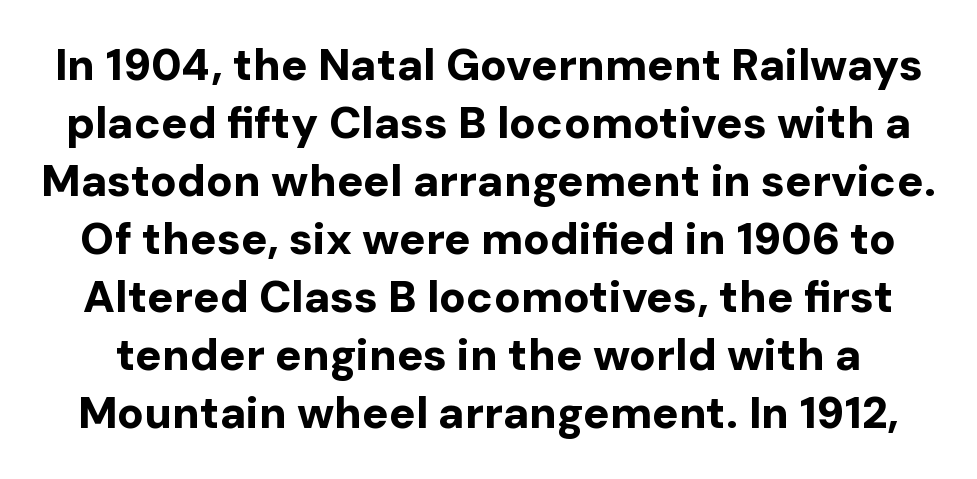
{"serif": "no", "italic": "no", "bold": "yes", "weight": "bold", "width": "normal", "stroke_contrast": "low", "x_height": "medium", "monospaced": "no", "underline": "no", "line_spacing": "normal", "line_spacing_ratio": 1.32, "letter_spacing": "normal", "letter_spacing_em": 0.0, "glyph_px": 44}
